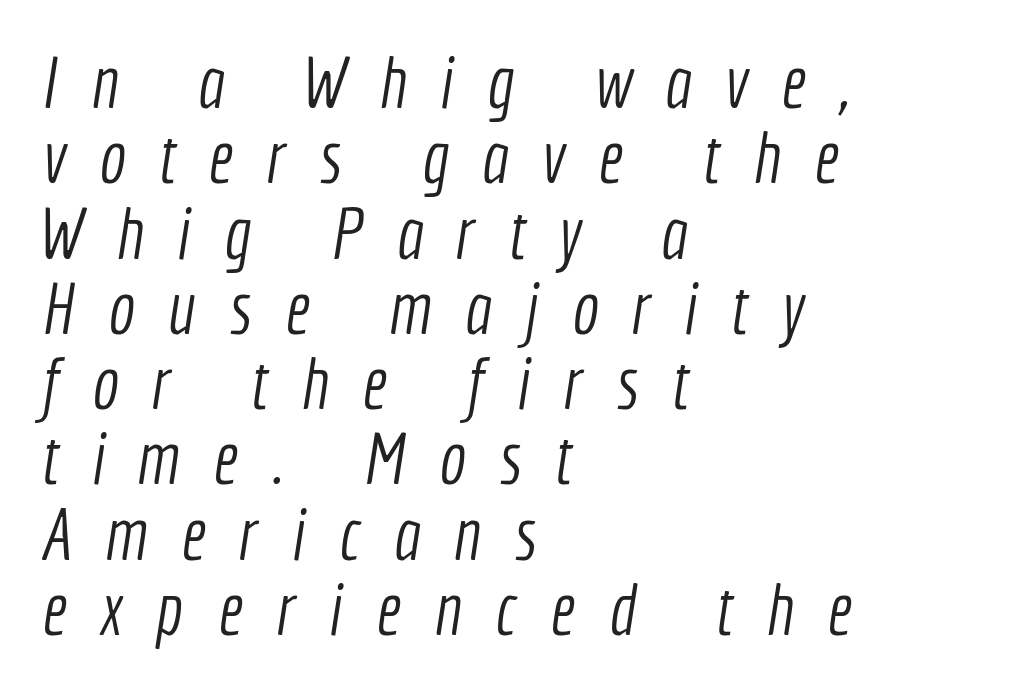
The passage shown is not bold in any degree. The type is letterspaced generously, with wide tracking. Horizontal bands of white between lines are thin slivers. This rendering uses left alignment, leaving the right contour irregular. Clear beneath every line of the passage. The face used here is proportionally spaced, like ordinary book or web type.
